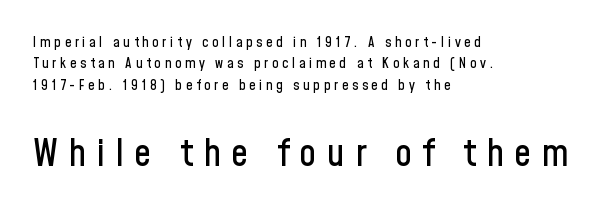
The image shows 38 px condensed sans-serif type, upright; set left-aligned, normal line spacing (1.53x), unusually wide letter spacing (+0.27 em), not underlined; the second (bottom) block is 2.71x larger; low stroke contrast and a medium x-height.
